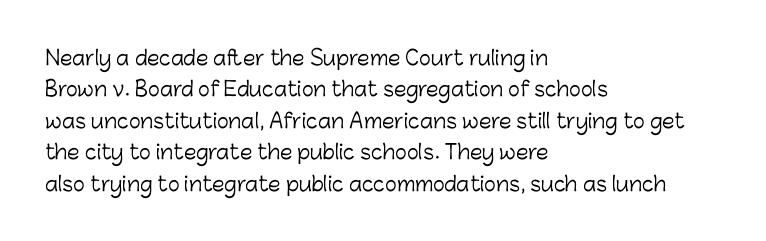
{"italic": "no", "bold": "no", "underline": "no", "align": "left", "line_spacing": "normal", "line_spacing_ratio": 1.57, "letter_spacing": "normal", "letter_spacing_em": 0.0, "glyph_px": 20}
